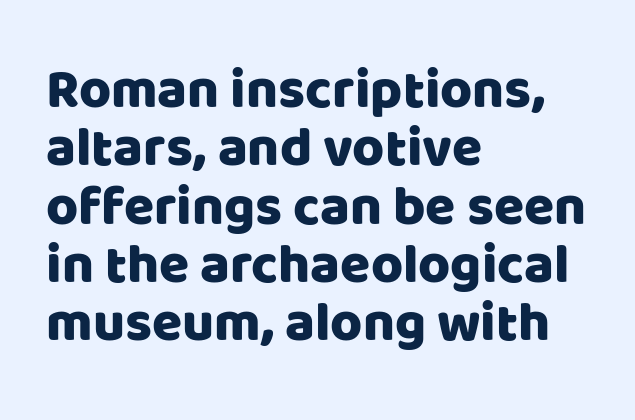
Q: Is the text italic (slanted)? A: No, it is upright.
Q: Is the typeface a serif or a sans-serif typeface? A: Sans-serif.
Q: Is the text underlined? A: No.
Q: How is the paragraph aligned? A: Left-aligned.
Q: Is the spacing between letters normal or unusually wide? A: Normal.
Q: Is the spacing between lines tight, normal or loose? A: Tight.
Q: Width (condensed, normal, or wide)? A: Normal.
Q: Stroke contrast? A: Low.
Q: x-height? A: Large.
Q: Monospaced? A: No.
